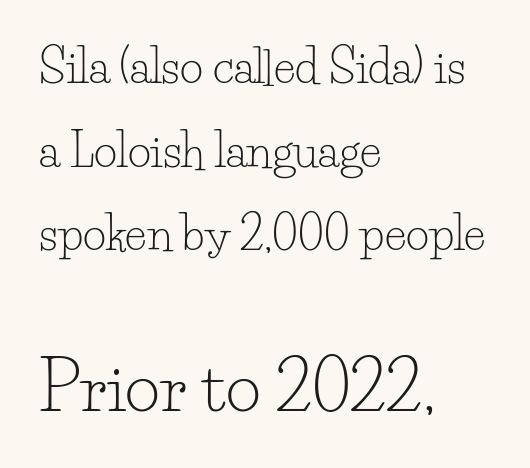
Unmarked baselines from the first word to the last. Alignment: flush left. Whoever set this made the second block the dominant, larger element. Vertical strokes here are truly vertical. No extra tracking has been applied to these lines.
